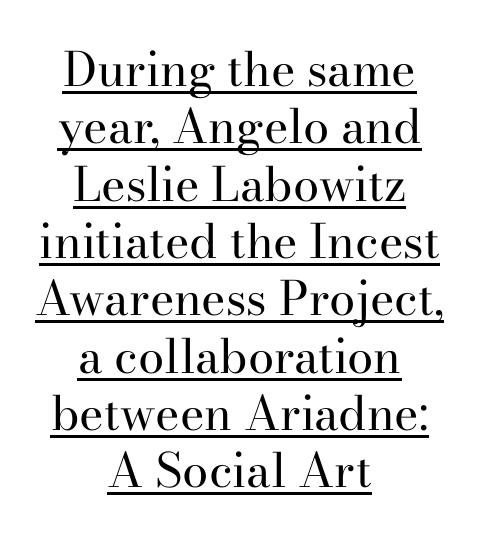
The image shows 47 px regular-weight serif type, upright; set centered, line spacing 1.22x, normal letter spacing, underlined; high stroke contrast and a small x-height.
